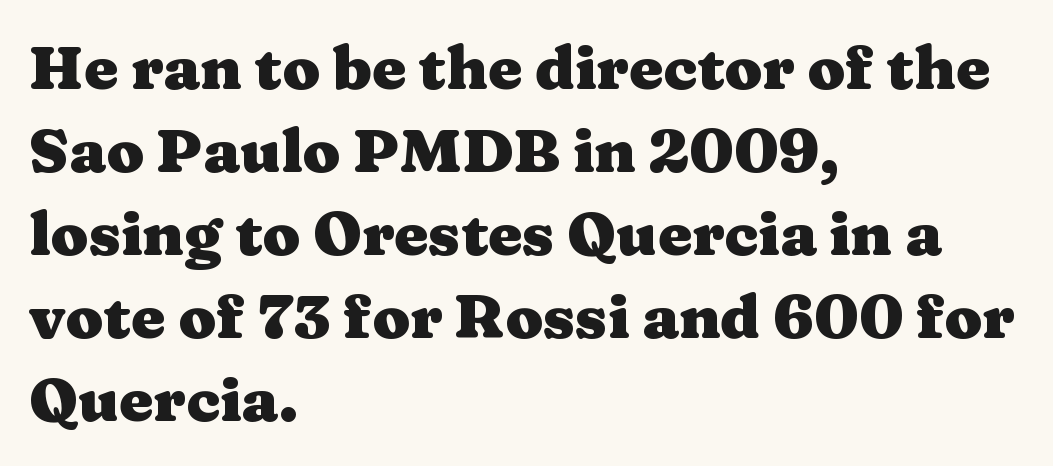
The image shows 61 px heavy, wide serif type, upright; set left-aligned, normal line spacing (1.36x), normal letter spacing, not underlined; medium stroke contrast and a medium x-height.
